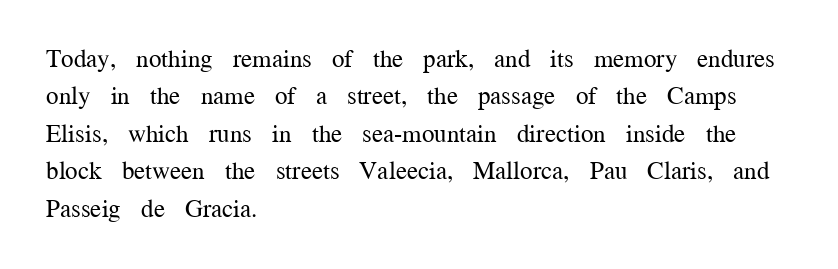
The image shows 25 px text type, upright; set left-aligned, normal line spacing (1.5x), normal letter spacing, not underlined.
